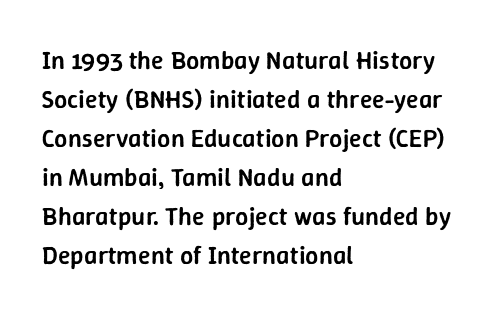
Q: Is the text bold? A: Semi-bold.
Q: Is the text italic (slanted)? A: No, it is upright.
Q: Is the text underlined? A: No.
Q: How is the paragraph aligned? A: Left-aligned.
Q: Is the spacing between letters normal or unusually wide? A: Normal.
Q: Is the spacing between lines tight, normal or loose? A: Normal.
